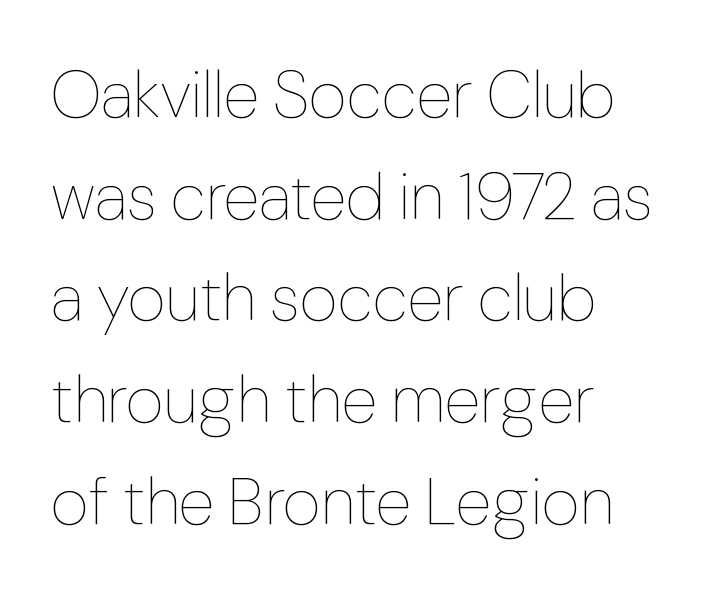
{"italic": "no", "bold": "no", "weight": "thin", "width": "normal", "stroke_contrast": "low", "x_height": "medium", "monospaced": "no", "underline": "no", "align": "left", "line_spacing": "normal", "line_spacing_ratio": 1.54, "letter_spacing": "normal", "letter_spacing_em": 0.0, "glyph_px": 66}
